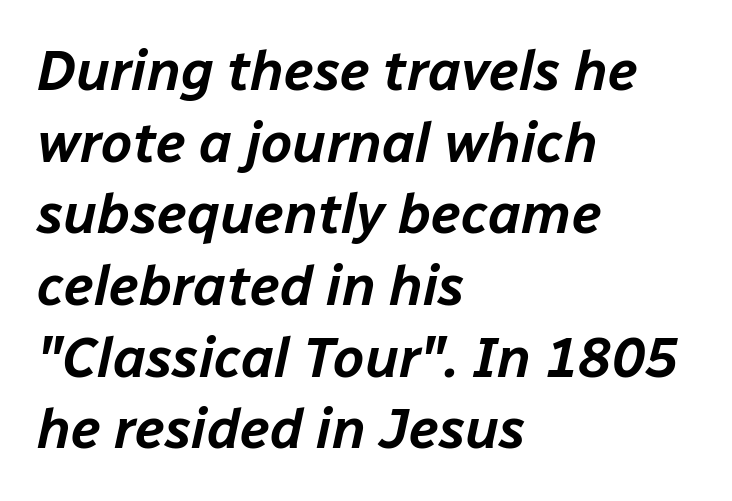
{"italic": "yes", "lean": "right", "slant_degrees": 12, "width": "normal", "stroke_contrast": "low", "x_height": "medium", "monospaced": "no", "underline": "no", "align": "left", "line_spacing": "normal", "line_spacing_ratio": 1.28, "letter_spacing": "normal", "letter_spacing_em": 0.0, "glyph_px": 56}
